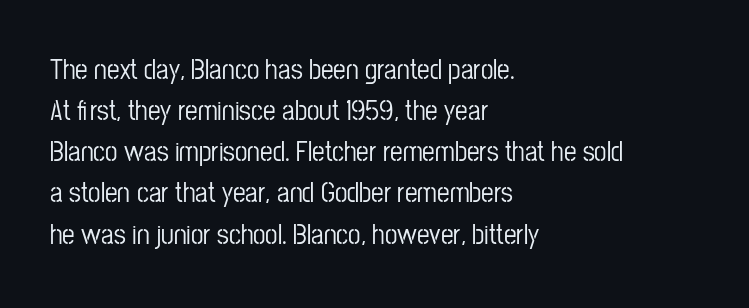
Q: Is the text italic (slanted)? A: No, it is upright.
Q: Is the typeface a serif or a sans-serif typeface? A: Sans-serif.
Q: Is the text underlined? A: No.
Q: How is the paragraph aligned? A: Left-aligned.
Q: Is the spacing between letters normal or unusually wide? A: Normal.
Q: Is the spacing between lines tight, normal or loose? A: Normal.
Q: Width (condensed, normal, or wide)? A: Condensed.
Q: Stroke contrast? A: Low.
Q: x-height? A: Medium.
Q: Monospaced? A: No.
